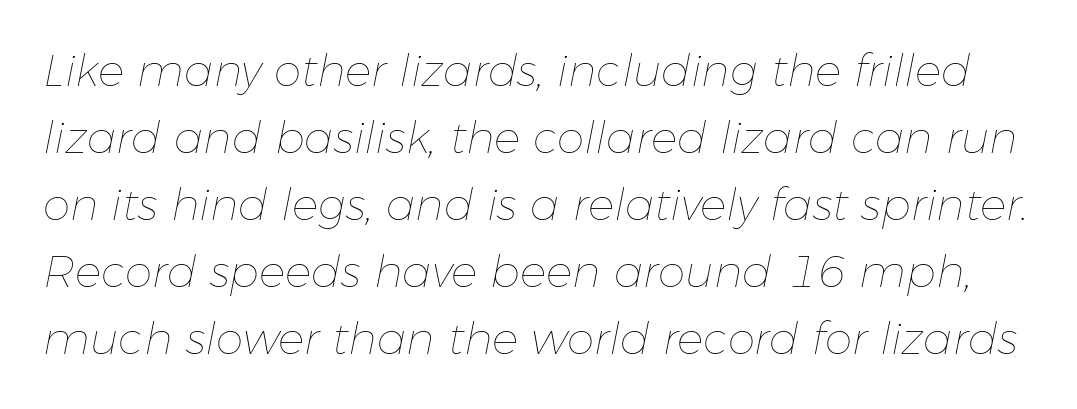
{"italic": "yes", "lean": "right", "slant_degrees": 11, "bold": "no", "weight": "thin", "width": "normal", "stroke_contrast": "low", "x_height": "medium", "monospaced": "no", "underline": "no", "line_spacing": "normal", "line_spacing_ratio": 1.52, "letter_spacing": "normal", "letter_spacing_em": 0.0, "glyph_px": 44}
